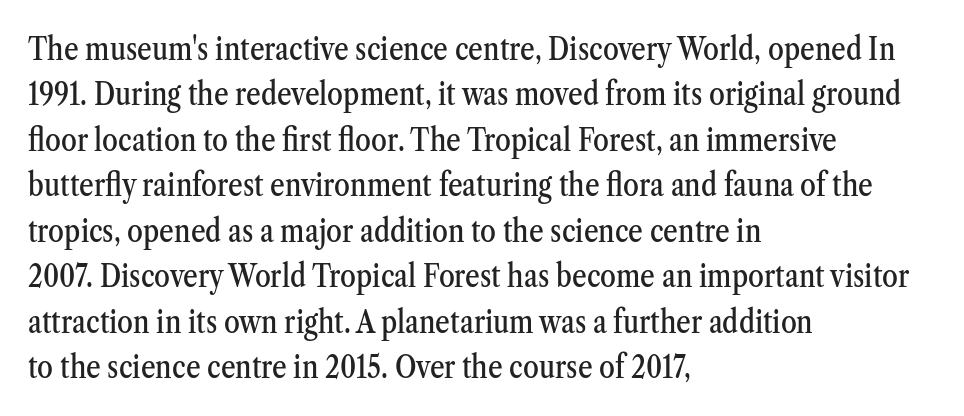
Q: Is the text italic (slanted)? A: No, it is upright.
Q: Is the typeface a serif or a sans-serif typeface? A: Serif.
Q: Is the text underlined? A: No.
Q: How is the paragraph aligned? A: Left-aligned.
Q: Is the spacing between letters normal or unusually wide? A: Normal.
Q: Is the spacing between lines tight, normal or loose? A: Normal.
Q: Width (condensed, normal, or wide)? A: Condensed.
Q: Stroke contrast? A: Medium.
Q: x-height? A: Medium.
Q: Monospaced? A: No.
